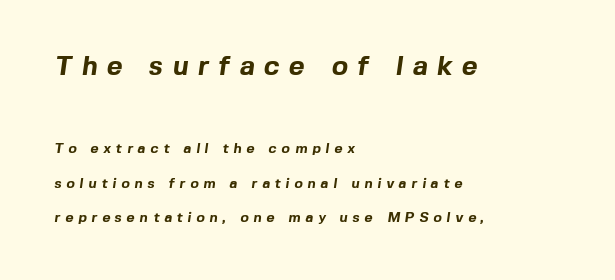
The image shows 27 px bold type; set left-aligned, loose line spacing (2.47x), unusually wide letter spacing (+0.35 em), not underlined; the first (top) block is 1.93x larger.
